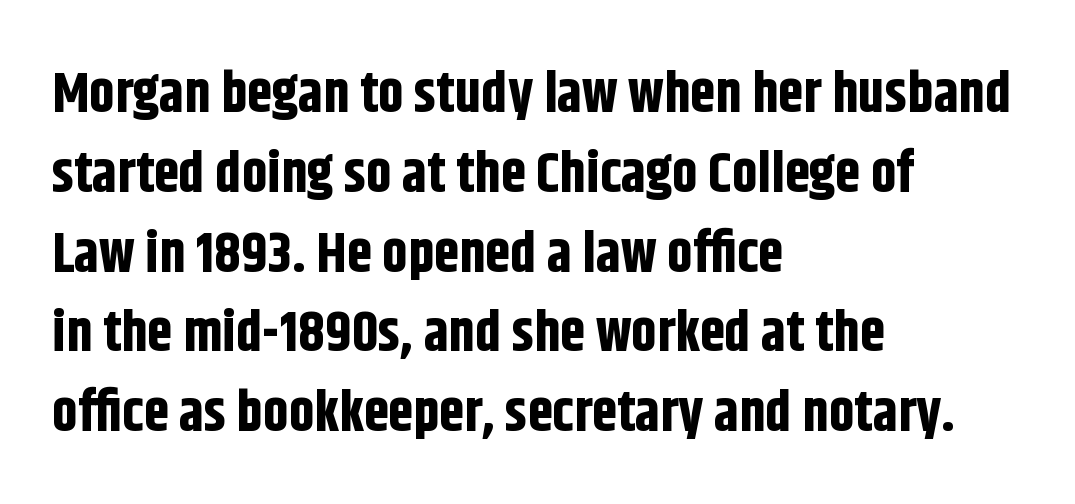
Posture: vertical. Descenders hang freely into open space. You can tell from the bare stems that sans-serif type was used. The passage shown is typed in a proportional face where columns would drift.
